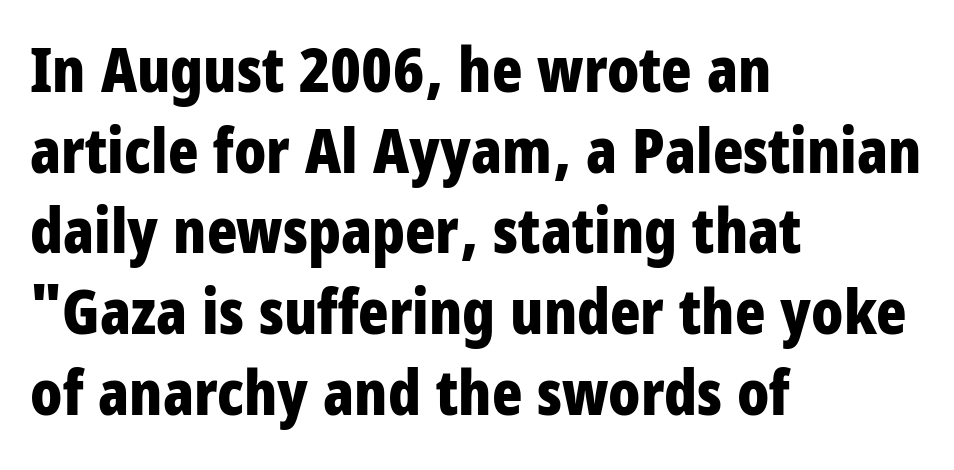
The typography opts for an upright posture over an oblique one. The face used here is proportionally spaced, like ordinary book or web type. Which margin do the lines hug? The left one — the right edge is uneven. Nope, no serifs anywhere on these letters.
